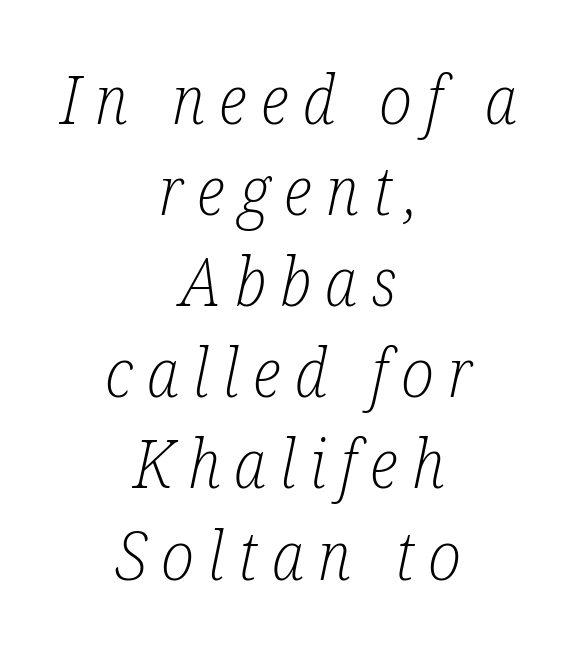
{"serif": "yes", "italic": "yes", "lean": "right", "slant_degrees": 12, "bold": "no", "weight": "light", "width": "condensed", "stroke_contrast": "low", "x_height": "medium", "monospaced": "no", "underline": "no", "align": "center", "line_spacing": "normal", "line_spacing_ratio": 1.36, "letter_spacing": "wide", "letter_spacing_em": 0.21, "glyph_px": 67}
